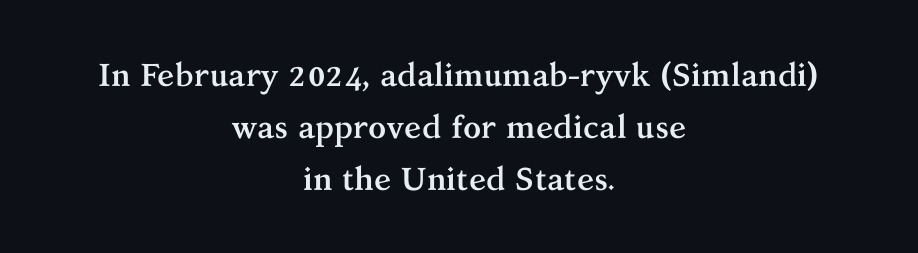
Each glyph is drawn with heavy, bold strokes. Standard letterfit; no display-style spreading of the glyphs. Style check: upright. You could not count columns in this text — the font is proportionally spaced.
